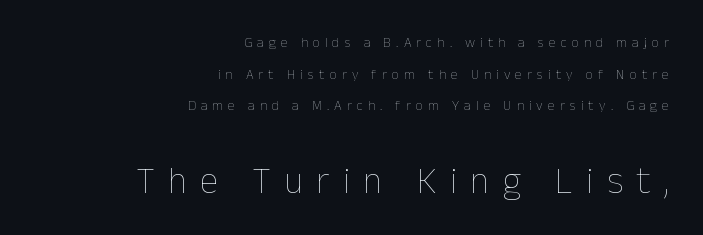
Loose tracking; the words dissolve into strings of separated letters. Weight: not bold — regular or lighter. Alignment: flush right. Rendered with straight, roman letterforms. Any mark beneath the type? The region is blank. Varying glyph widths throughout — classic text-font behaviour.
